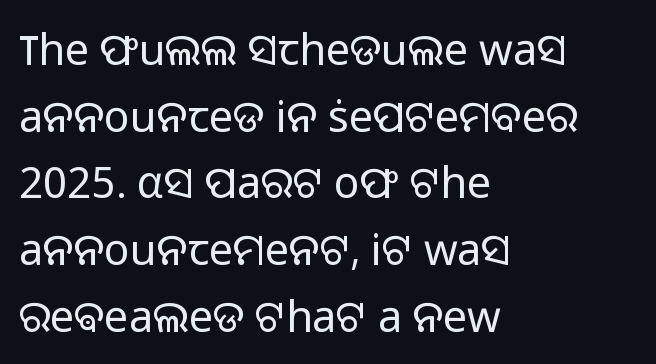
Q: Is the text bold? A: No.
Q: Is the text italic (slanted)? A: No, it is upright.
Q: Is the typeface a serif or a sans-serif typeface? A: Sans-serif.
Q: Is the text underlined? A: No.
Q: How is the paragraph aligned? A: Left-aligned.
Q: Is the spacing between letters normal or unusually wide? A: Normal.
Q: Is the spacing between lines tight, normal or loose? A: Normal.
Q: Width (condensed, normal, or wide)? A: Normal.
Q: Stroke contrast? A: Low.
Q: x-height? A: Medium.
Q: Monospaced? A: No.
